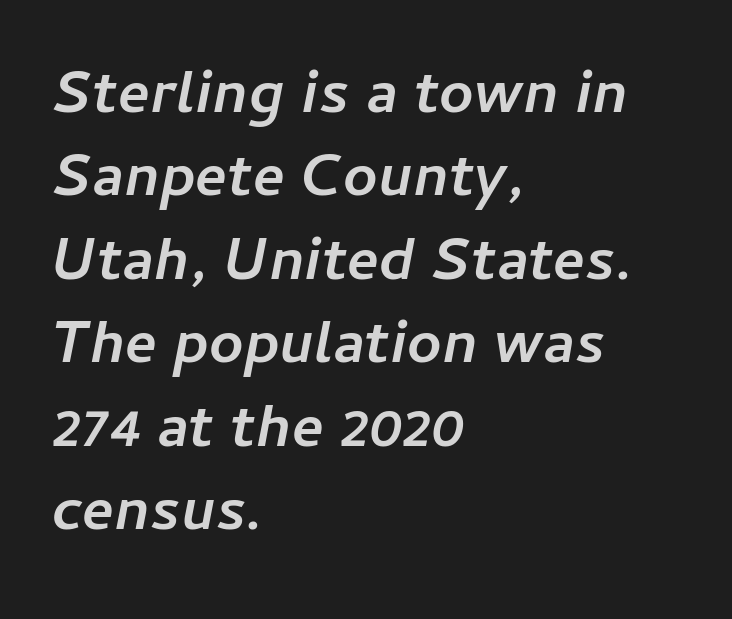
Q: Is the text bold? A: Yes.
Q: Is the text italic (slanted)? A: Yes, it leans right by about 11 degrees.
Q: Is the text underlined? A: No.
Q: How is the paragraph aligned? A: Left-aligned.
Q: Is the spacing between letters normal or unusually wide? A: Normal.
Q: Is the spacing between lines tight, normal or loose? A: Normal.
Q: Width (condensed, normal, or wide)? A: Normal.
Q: Stroke contrast? A: Low.
Q: x-height? A: Medium.
Q: Monospaced? A: No.
